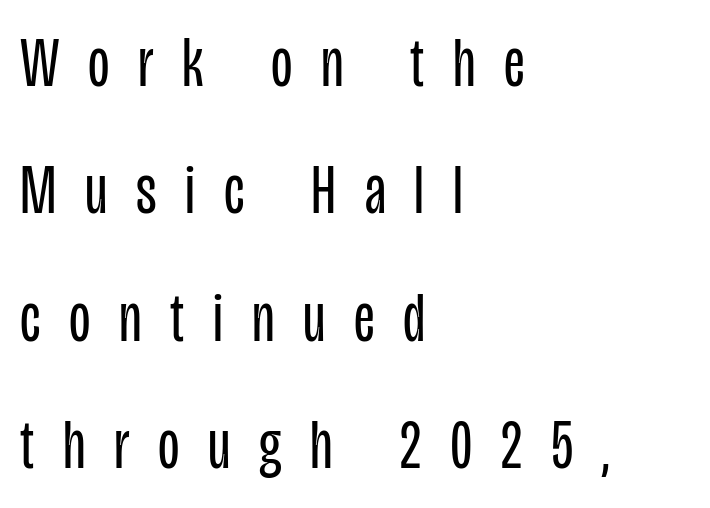
The ragged edge is on the right, which tells us the setting is flush left. In terms of letterspacing, this is a distinctly airy, spread setting. The type family on display is of the sans-serif kind. The passage shown is not underscored anywhere. Varying glyph widths throughout — classic text-font behaviour. Every character sits straight up, as roman type does.
